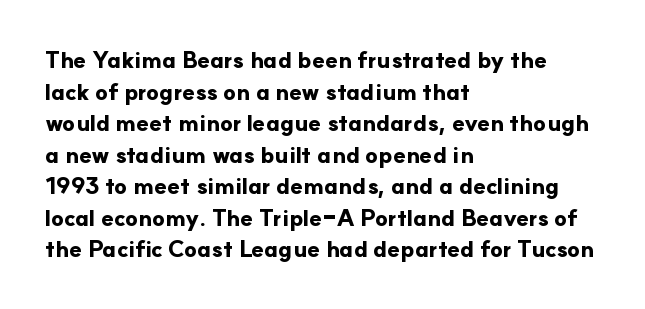
Q: Is the text bold? A: Yes.
Q: Is the text italic (slanted)? A: No, it is upright.
Q: Is the text underlined? A: No.
Q: How is the paragraph aligned? A: Left-aligned.
Q: Is the spacing between letters normal or unusually wide? A: Normal.
Q: Is the spacing between lines tight, normal or loose? A: Normal.
